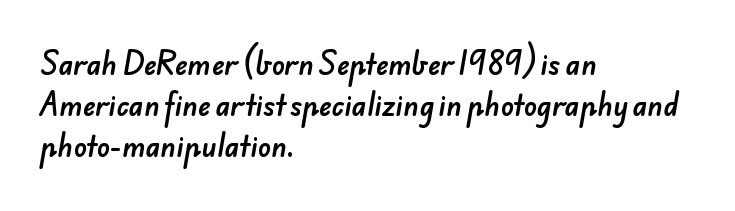
{"underline": "no", "align": "left", "line_spacing": "normal", "line_spacing_ratio": 1.52, "letter_spacing": "normal", "letter_spacing_em": 0.0, "glyph_px": 27}
